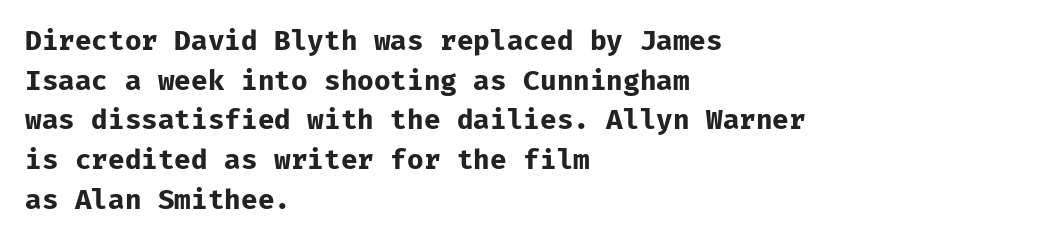
The glyphs are unaccompanied by any horizontal stroke below them. The characters look thick and weighty, a clear bold. Horizontally, the lines are justified to the leading edge only. Successive baselines arrive at the customary interval. Ordinary non-slanted type is in use.
